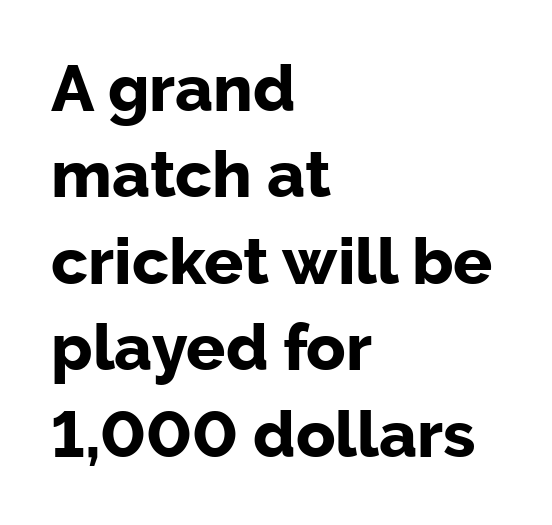
Is this a fixed-width face? No — the glyphs have proportional, varying widths. There is no visible air inserted between adjacent glyphs. Set as a true bold cut, around the 700 mark. Any mark beneath the type? The region is blank. Unlike italic type, these characters show no tilt at all. The text was rendered using a sans face with plain stroke endings.
